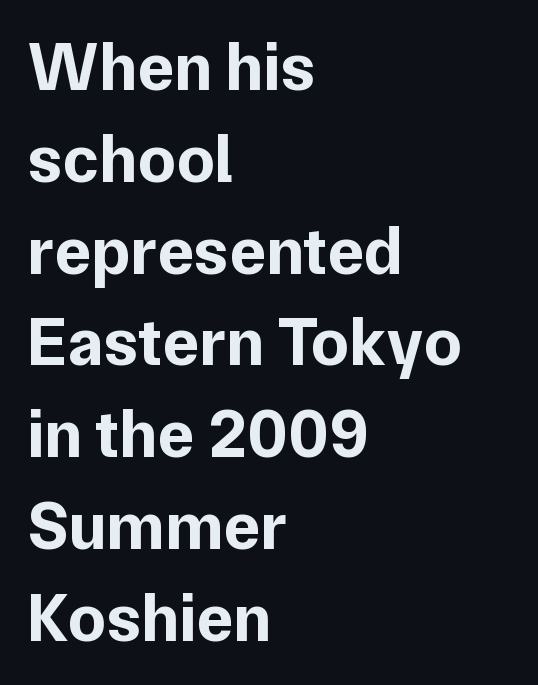
Q: Is the text bold? A: Yes.
Q: Is the text italic (slanted)? A: No, it is upright.
Q: Is the typeface a serif or a sans-serif typeface? A: Sans-serif.
Q: Is the text underlined? A: No.
Q: How is the paragraph aligned? A: Left-aligned.
Q: Is the spacing between letters normal or unusually wide? A: Normal.
Q: Is the spacing between lines tight, normal or loose? A: Normal.
Q: Width (condensed, normal, or wide)? A: Normal.
Q: Stroke contrast? A: Low.
Q: x-height? A: Medium.
Q: Monospaced? A: No.
